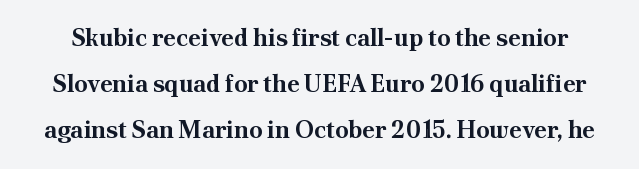
The image shows 24 px bold type, upright; set loose line spacing (1.92x), normal letter spacing, not underlined.
